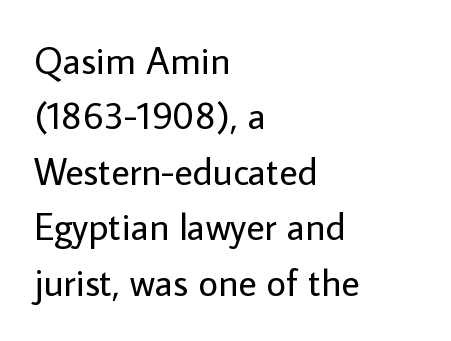
The image shows 38 px regular-weight sans-serif type, upright; set left-aligned, normal line spacing (1.46x), normal letter spacing, not underlined; low stroke contrast and a medium x-height.
